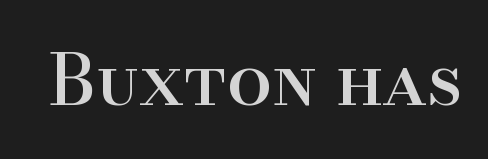
Q: Is the text italic (slanted)? A: No, it is upright.
Q: Is the typeface a serif or a sans-serif typeface? A: Serif.
Q: Is the text underlined? A: No.
Q: Is the spacing between letters normal or unusually wide? A: Normal.
Q: Width (condensed, normal, or wide)? A: Normal.
Q: Stroke contrast? A: High.
Q: x-height? A: Small.
Q: Monospaced? A: No.
